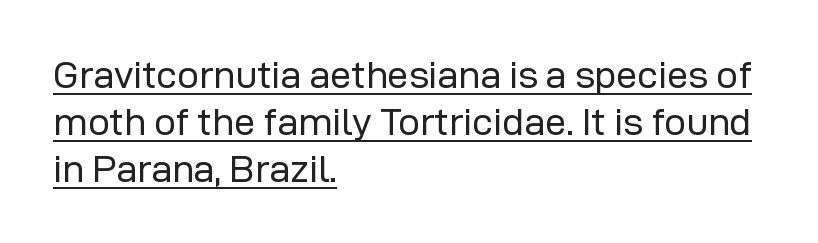
A typesetter would call this proportional, since set widths differ per character. The type sits square on the baseline with zero lean. The tracking reads as untouched default to a designer's eye. Stroke terminals: plain, sans-serif. The rendering uses the underline text-decoration.
